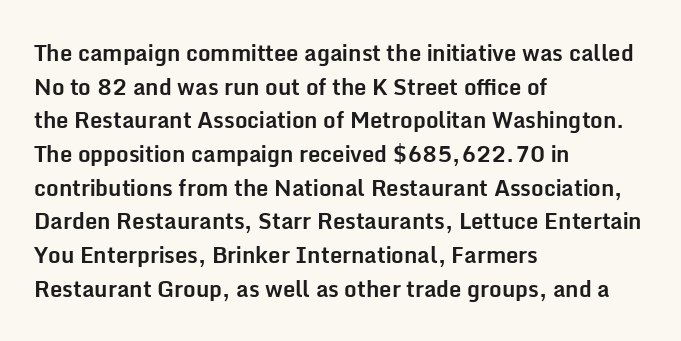
{"italic": "no", "bold": "yes", "underline": "no", "align": "left", "line_spacing": "normal", "line_spacing_ratio": 1.53, "letter_spacing": "normal", "letter_spacing_em": 0.0, "glyph_px": 22}
